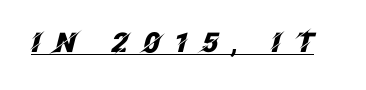
{"italic": "yes", "lean": "right", "slant_degrees": 12, "bold": "yes", "underline": "yes", "letter_spacing": "wide", "letter_spacing_em": 0.48, "glyph_px": 27}
